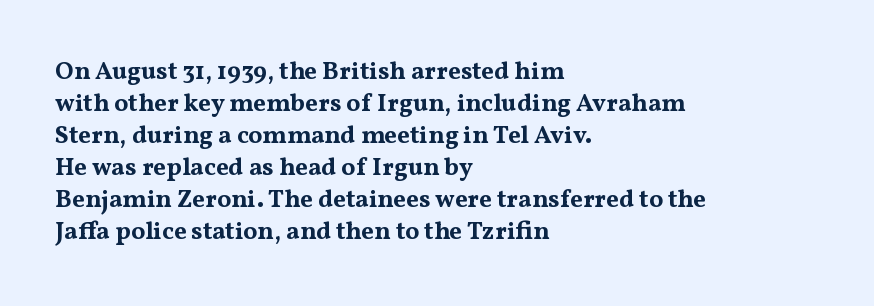
{"italic": "no", "bold": "yes", "underline": "no", "align": "left", "line_spacing": "normal", "line_spacing_ratio": 1.28, "letter_spacing": "normal", "letter_spacing_em": 0.0, "glyph_px": 25}
